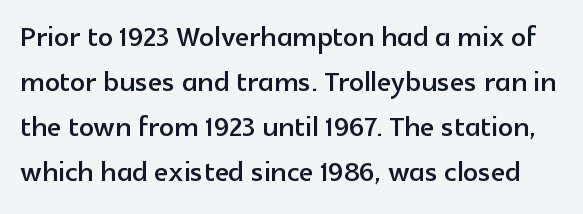
Q: Is the text italic (slanted)? A: No, it is upright.
Q: Is the typeface a serif or a sans-serif typeface? A: Sans-serif.
Q: Is the text underlined? A: No.
Q: Is the spacing between letters normal or unusually wide? A: Normal.
Q: Width (condensed, normal, or wide)? A: Normal.
Q: x-height? A: Medium.
Q: Monospaced? A: No.
